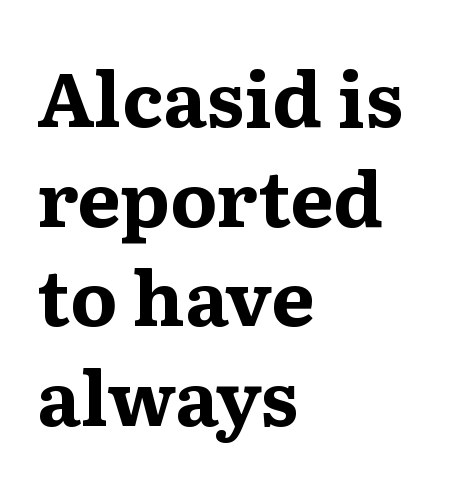
Reading down the block, your eye returns to a fixed left position each line. The face used here is rendered with its standard letterfit. Posture: vertical. Just letters on the line, the space beneath them empty. Character widths vary here, with narrow letters taking less room than wide ones. The passage shown stacks its lines at a standard gap.
